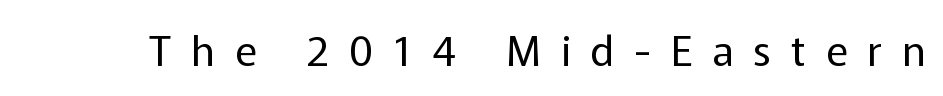
These lines have a slow, spaced-out rhythm from letter to letter. Ascenders rise straight up at ninety degrees. The typeface has the unassuming heft of standard copy or less. The rendering shows plain stroke endings on the letterforms — a sans-serif design. Is this a fixed-width face? No — the glyphs have proportional, varying widths.
